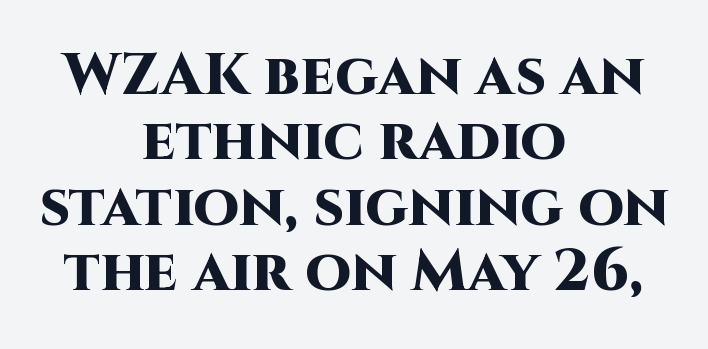
The specimen reads as upright at a glance. The passage shown is not underscored anywhere. The line-height multiplier appears low, near solid setting. The passage shown is typed in a proportional face where columns would drift.
